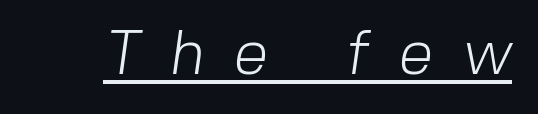
The image shows 62 px light sans-serif type; set unusually wide letter spacing (+0.47 em), underlined; low stroke contrast and a medium x-height.
